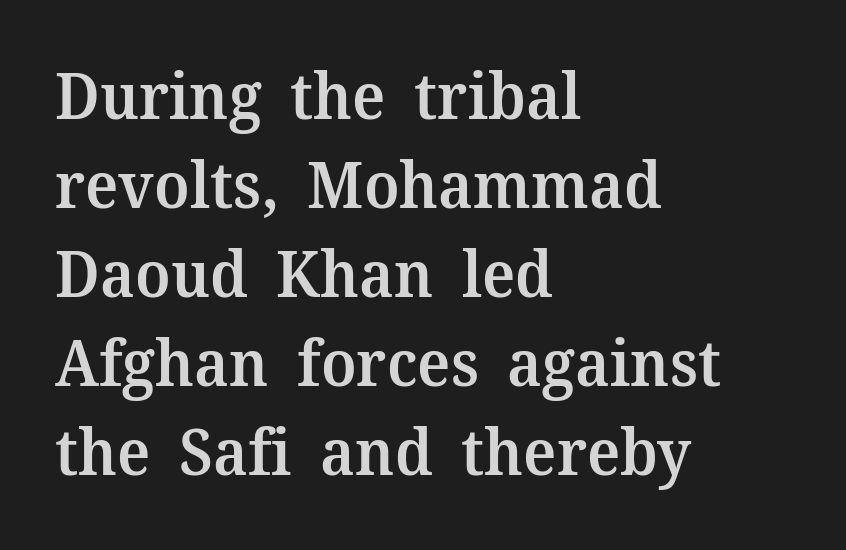
{"serif": "yes", "italic": "no", "bold": "semi", "weight": "semibold", "width": "normal", "stroke_contrast": "medium", "x_height": "medium", "monospaced": "no", "underline": "no", "align": "left", "line_spacing": "normal", "line_spacing_ratio": 1.39, "letter_spacing": "normal", "letter_spacing_em": 0.0, "glyph_px": 64}
